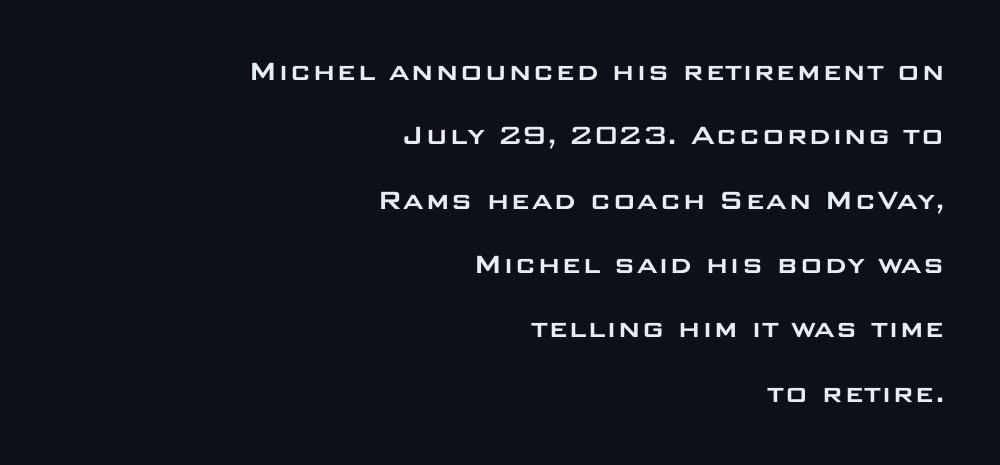
Q: Is the text italic (slanted)? A: No, it is upright.
Q: Is the typeface a serif or a sans-serif typeface? A: Sans-serif.
Q: Is the text underlined? A: No.
Q: How is the paragraph aligned? A: Right-aligned.
Q: Is the spacing between letters normal or unusually wide? A: Normal.
Q: Is the spacing between lines tight, normal or loose? A: Loose.
Q: Width (condensed, normal, or wide)? A: Wide.
Q: Stroke contrast? A: Low.
Q: x-height? A: Large.
Q: Monospaced? A: No.
